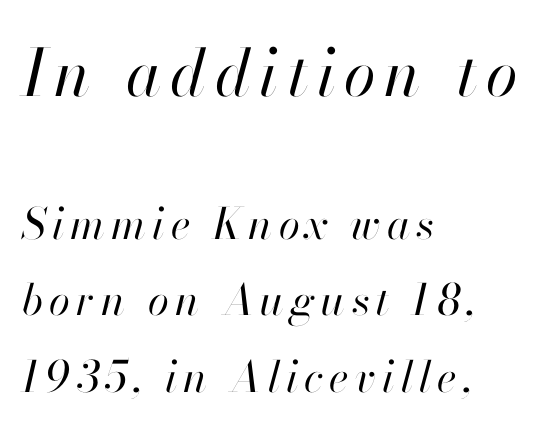
{"italic": "yes", "lean": "right", "slant_degrees": 13, "bold": "no", "weight": "regular", "width": "normal", "stroke_contrast": "high", "x_height": "small", "monospaced": "no", "underline": "no", "align": "left", "line_spacing_ratio": 1.78, "larger_block": "first", "size_ratio": 1.51, "glyph_px": 65}
